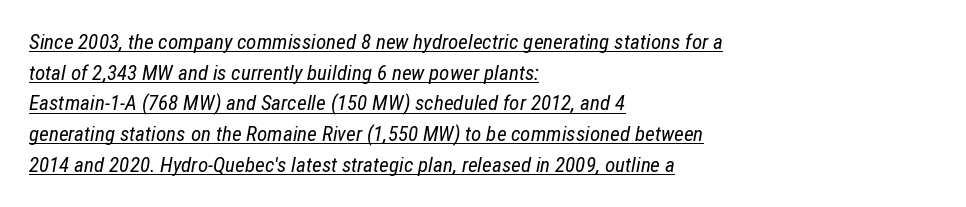
The image shows 21 px text type, italic (leaning right); set left-aligned, normal line spacing (1.46x), normal letter spacing, underlined.
